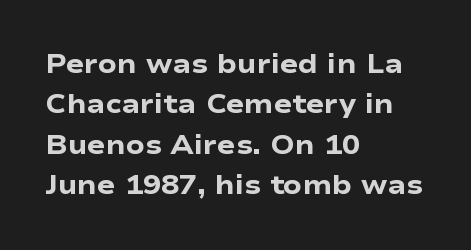
Q: Is the text bold? A: Yes.
Q: Is the text italic (slanted)? A: No, it is upright.
Q: Is the text underlined? A: No.
Q: How is the paragraph aligned? A: Left-aligned.
Q: Is the spacing between letters normal or unusually wide? A: Normal.
Q: Is the spacing between lines tight, normal or loose? A: Normal.
